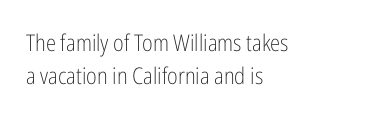
The image shows 23 px text type, upright; set left-aligned, normal line spacing (1.42x), normal letter spacing, not underlined.
